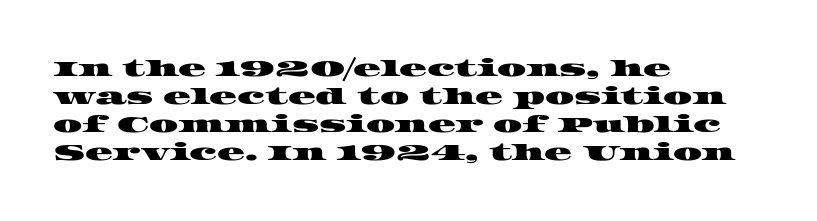
The image shows 23 px text type; set left-aligned, line spacing 1.22x, normal letter spacing, not underlined.
